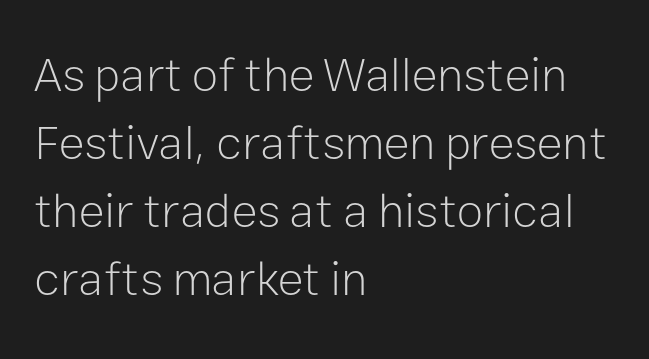
The passage is arranged the way most books set body copy — flush left. Decoration check: the copy has no underline. The axis of the letterforms is exactly vertical. The characters are drawn with everyday or finer stroke widths. The designer went with a sans here, leaving each stem footless.
